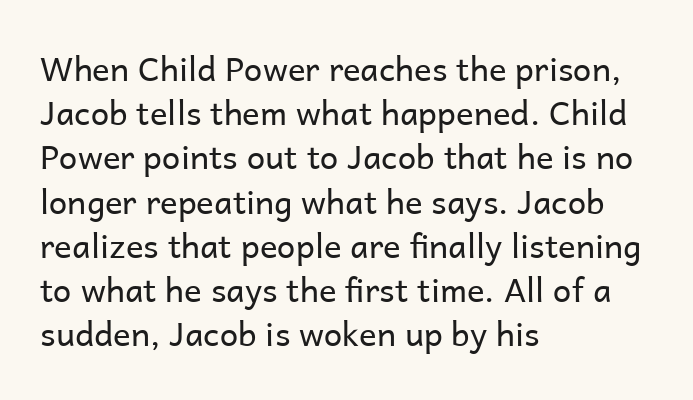
{"serif": "no", "italic": "no", "bold": "no", "weight": "regular", "width": "normal", "stroke_contrast": "low", "x_height": "medium", "monospaced": "no", "underline": "no", "align": "left", "line_spacing": "normal", "line_spacing_ratio": 1.34, "letter_spacing": "normal", "letter_spacing_em": 0.0, "glyph_px": 33}
